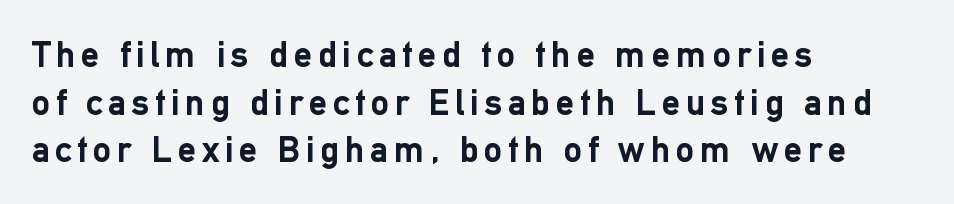
These lines are rendered in a variable-pitch font. Unlike italic type, these characters show no tilt at all. All the whitespace from short lines collects on the right. Type without underlining. The space between consecutive lines is moderate. The characters display no serif detailing; their extremities are plain.
